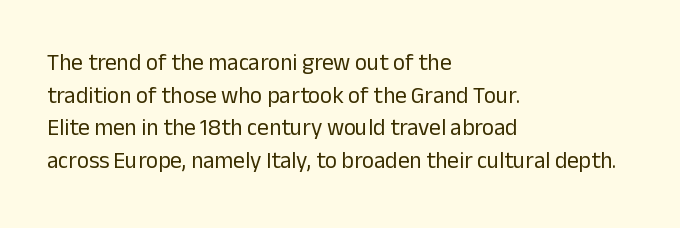
Q: Is the text bold? A: No.
Q: Is the text italic (slanted)? A: No, it is upright.
Q: Is the text underlined? A: No.
Q: How is the paragraph aligned? A: Left-aligned.
Q: Is the spacing between letters normal or unusually wide? A: Normal.
Q: Is the spacing between lines tight, normal or loose? A: Normal.
